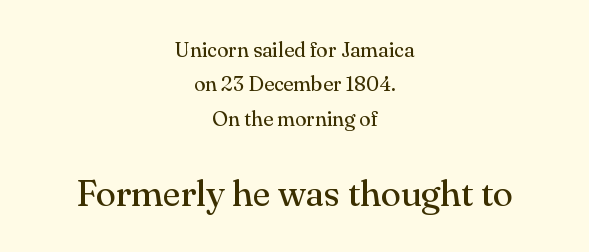
The image shows 37 px regular-weight serif type, upright; set centered, normal line spacing (1.64x), normal letter spacing, not underlined; the second (bottom) block is 1.76x larger; medium stroke contrast and a small x-height.
